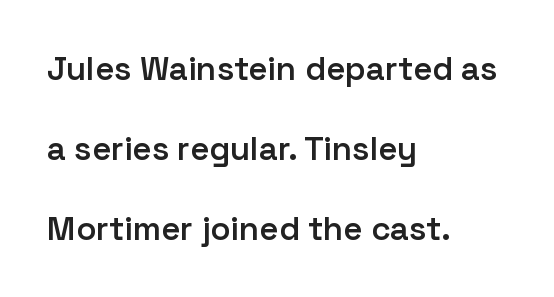
Has an underline been added? It has not. These lines stand farther apart than default settings would place them. Observe the absence of serifs on each vertical stroke in this sample. The type sits square on the baseline with zero lean. Every letter is mildly thick-stroked: semibold rather than bold. This rendering uses left alignment, leaving the right contour irregular.
